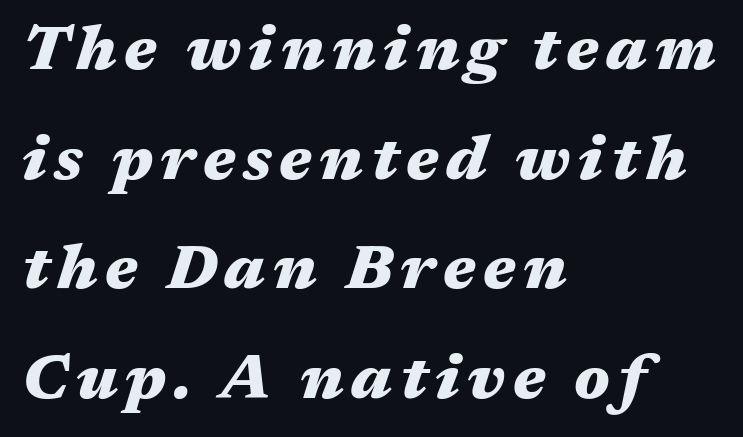
The image shows 63 px heavy, wide type, italic (leaning right); set left-aligned, line spacing 1.74x, not underlined; medium stroke contrast and a medium x-height.
